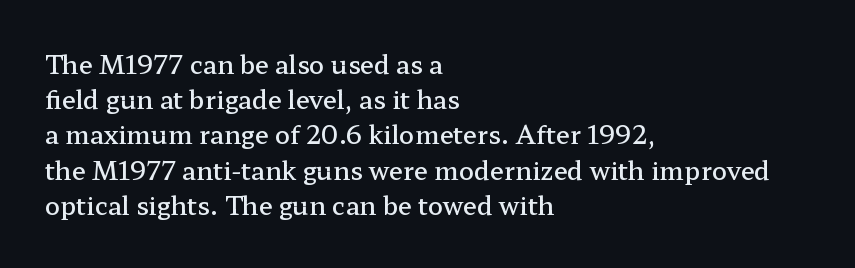
{"italic": "no", "bold": "semi", "underline": "no", "align": "left", "line_spacing": "normal", "line_spacing_ratio": 1.41, "letter_spacing": "normal", "letter_spacing_em": 0.0, "glyph_px": 25}
